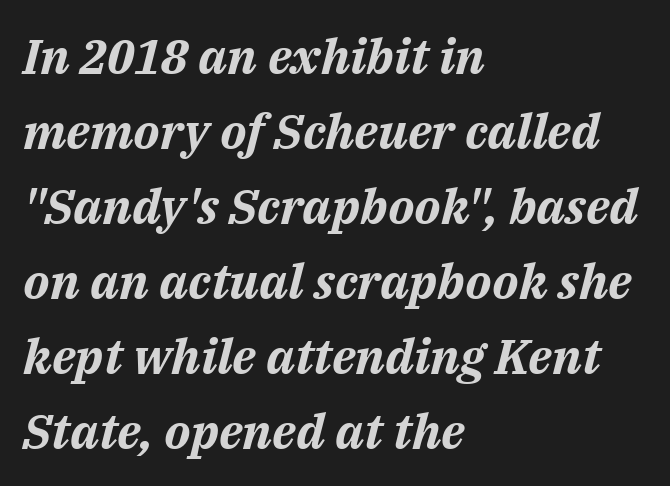
The image shows 49 px bold type, italic (leaning right); set left-aligned, normal line spacing (1.53x), normal letter spacing, not underlined; medium stroke contrast and a medium x-height.
